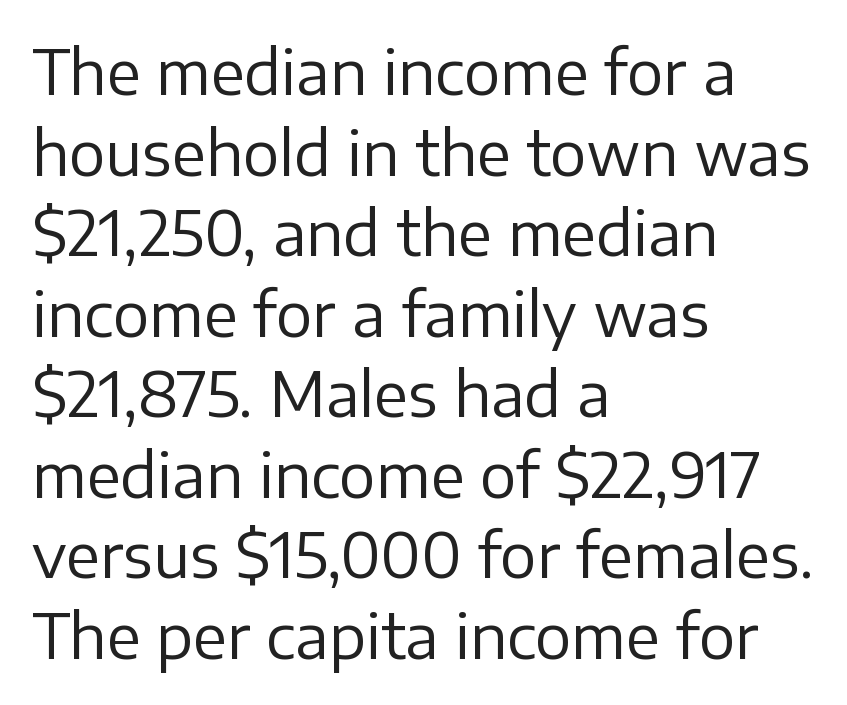
Looks like regular typesetting: each glyph gets only the width it needs. Caption: standard tracking, unaltered. Line spacing here is normal. Caption: multi-line text, flush left, ragged right. The face looks like a standard text weight, possibly lighter. Examine the stroke ends and you'll find no serifs.
